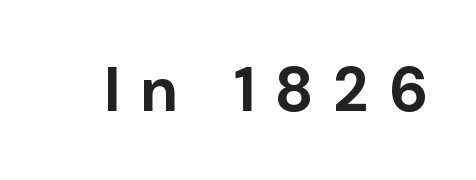
Q: Is the text bold? A: Yes.
Q: Is the text italic (slanted)? A: No, it is upright.
Q: Is the typeface a serif or a sans-serif typeface? A: Sans-serif.
Q: Is the text underlined? A: No.
Q: Is the spacing between letters normal or unusually wide? A: Unusually wide.
Q: Width (condensed, normal, or wide)? A: Normal.
Q: Stroke contrast? A: Low.
Q: x-height? A: Medium.
Q: Monospaced? A: No.
